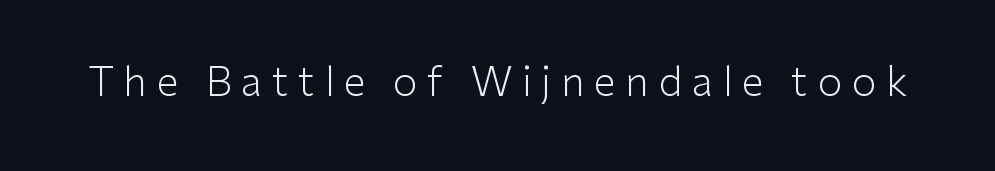
Q: Is the text bold? A: No.
Q: Is the text italic (slanted)? A: No, it is upright.
Q: Is the typeface a serif or a sans-serif typeface? A: Sans-serif.
Q: Is the text underlined? A: No.
Q: Is the spacing between letters normal or unusually wide? A: Unusually wide.
Q: Width (condensed, normal, or wide)? A: Normal.
Q: Stroke contrast? A: Low.
Q: x-height? A: Medium.
Q: Monospaced? A: No.
